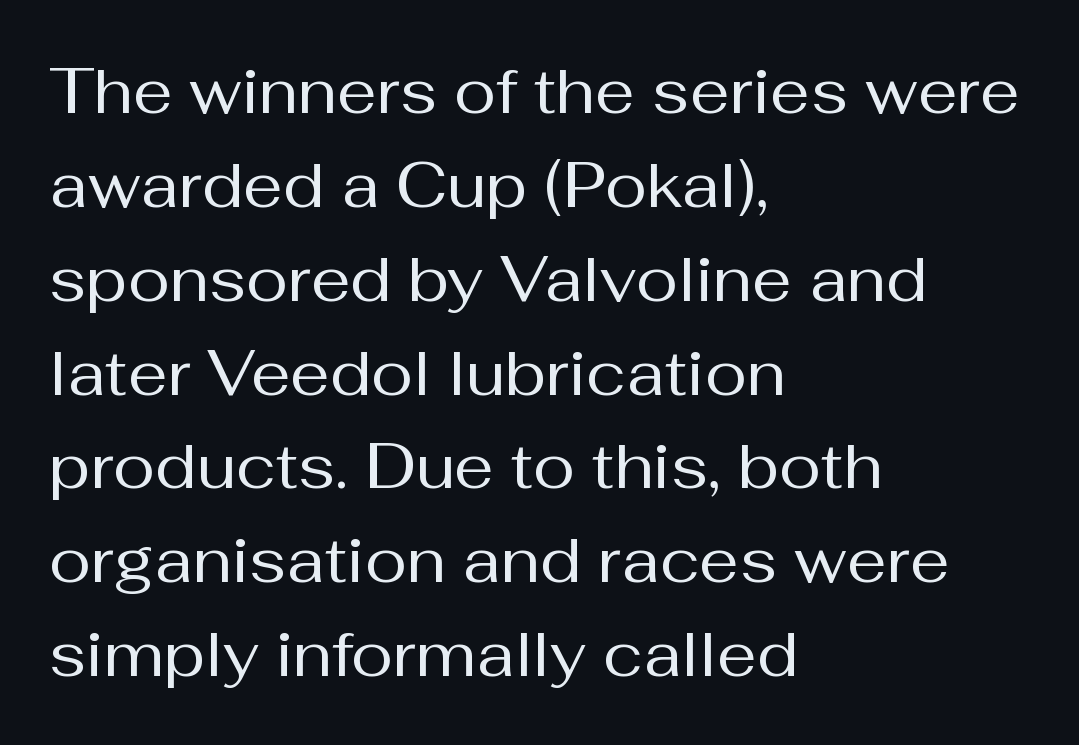
The image shows 63 px regular-weight sans-serif type, upright; set left-aligned, normal line spacing (1.49x), normal letter spacing, not underlined; medium stroke contrast and a medium x-height.
